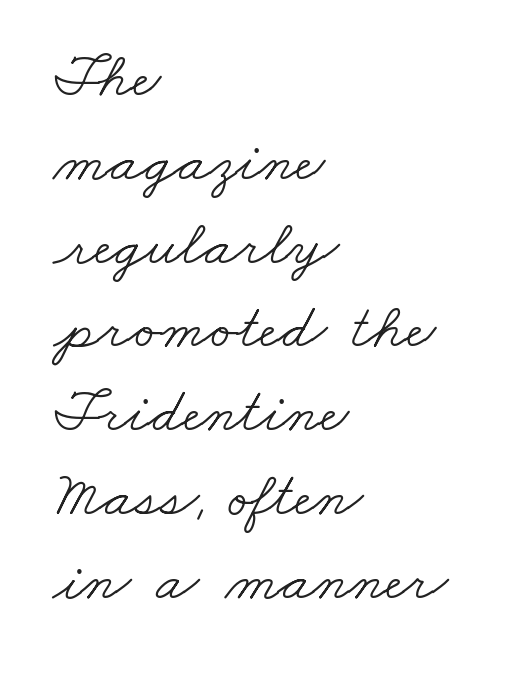
Q: Is the text bold? A: No.
Q: Is the typeface a serif or a sans-serif typeface? A: Serif.
Q: Is the text underlined? A: No.
Q: How is the paragraph aligned? A: Left-aligned.
Q: Is the spacing between letters normal or unusually wide? A: Normal.
Q: Is the spacing between lines tight, normal or loose? A: Normal.
Q: Width (condensed, normal, or wide)? A: Wide.
Q: Stroke contrast? A: Low.
Q: x-height? A: Small.
Q: Monospaced? A: No.
